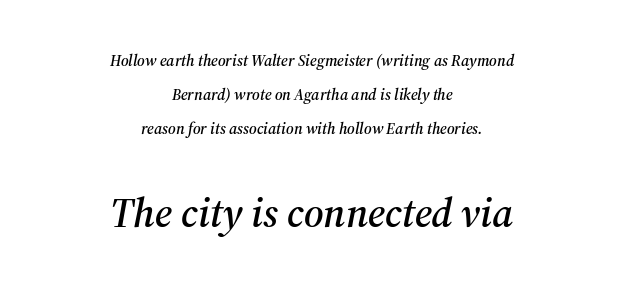
Each letter's strokes conclude with small projecting serifs. Varying glyph widths throughout — classic text-font behaviour. The line-height multiplier appears high, well above default. Each word holds together tightly as a unit, with standard inter-letter gaps. These two chunks differ in scale, with the bottom chunk taking the larger measure. Observe the lean: these are italic letterforms.
